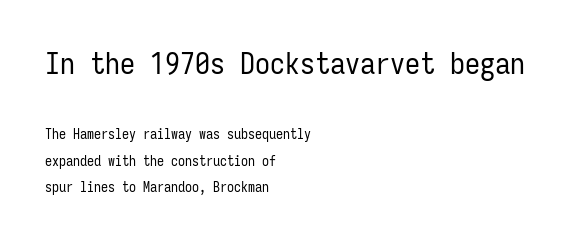
The image shows 30 px regular-weight, condensed sans-serif type, upright, monospaced; set left-aligned, line spacing 1.88x, normal letter spacing, not underlined; the first (top) block is 2.14x larger; low stroke contrast and a medium x-height.
